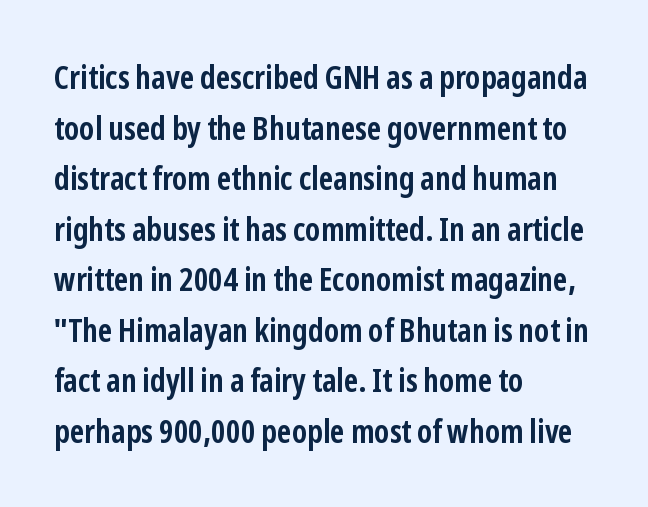
Q: Is the text bold? A: Yes.
Q: Is the text italic (slanted)? A: No, it is upright.
Q: Is the typeface a serif or a sans-serif typeface? A: Sans-serif.
Q: Is the text underlined? A: No.
Q: How is the paragraph aligned? A: Left-aligned.
Q: Is the spacing between letters normal or unusually wide? A: Normal.
Q: Is the spacing between lines tight, normal or loose? A: Normal.
Q: Width (condensed, normal, or wide)? A: Condensed.
Q: Stroke contrast? A: Low.
Q: x-height? A: Medium.
Q: Monospaced? A: No.
